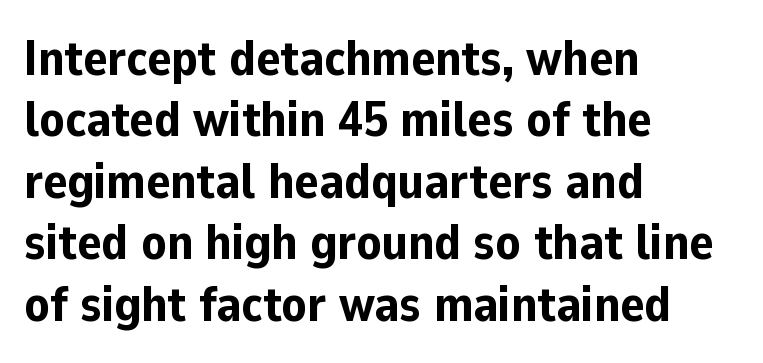
Q: Is the text bold? A: Yes.
Q: Is the text italic (slanted)? A: No, it is upright.
Q: Is the typeface a serif or a sans-serif typeface? A: Sans-serif.
Q: Is the text underlined? A: No.
Q: How is the paragraph aligned? A: Left-aligned.
Q: Is the spacing between letters normal or unusually wide? A: Normal.
Q: Width (condensed, normal, or wide)? A: Normal.
Q: Stroke contrast? A: Low.
Q: x-height? A: Medium.
Q: Monospaced? A: No.
